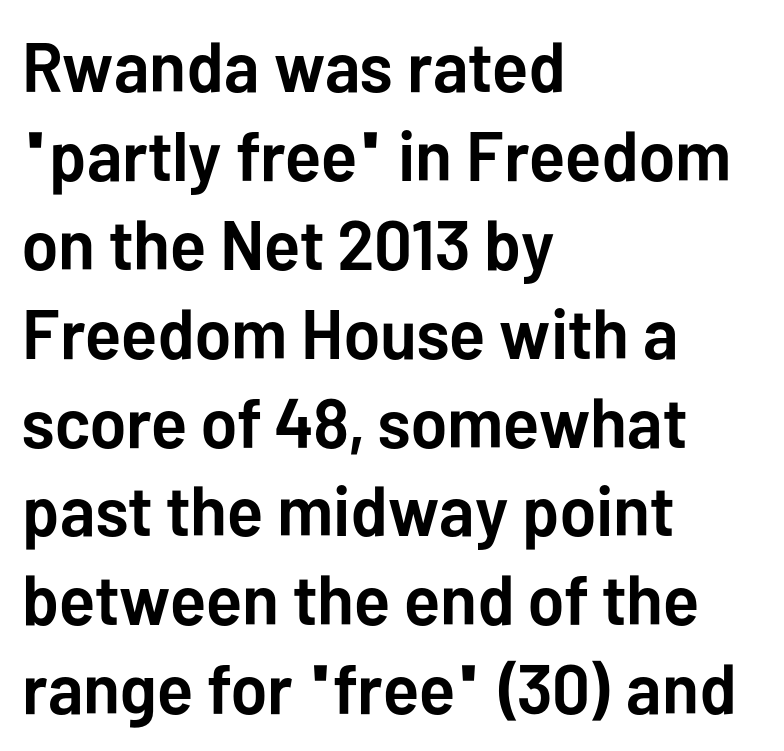
Q: Is the text bold? A: Yes.
Q: Is the text italic (slanted)? A: No, it is upright.
Q: Is the typeface a serif or a sans-serif typeface? A: Sans-serif.
Q: Is the text underlined? A: No.
Q: How is the paragraph aligned? A: Left-aligned.
Q: Is the spacing between letters normal or unusually wide? A: Normal.
Q: Is the spacing between lines tight, normal or loose? A: Normal.
Q: Width (condensed, normal, or wide)? A: Normal.
Q: Stroke contrast? A: Low.
Q: x-height? A: Medium.
Q: Monospaced? A: No.
